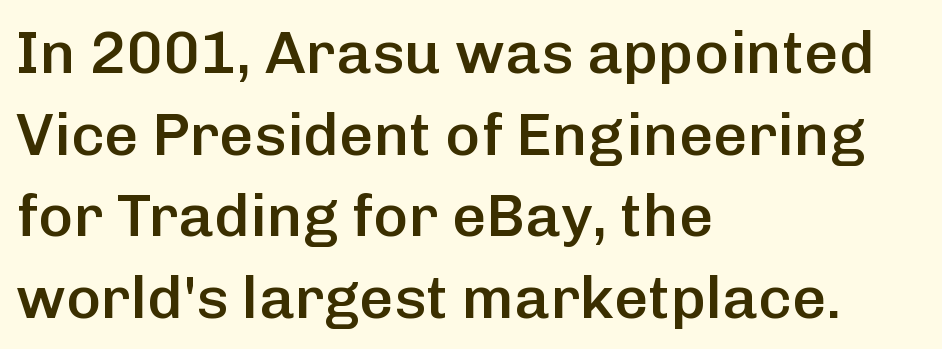
{"serif": "no", "italic": "no", "bold": "semi", "weight": "semibold", "width": "normal", "stroke_contrast": "low", "x_height": "medium", "monospaced": "no", "underline": "no", "align": "left", "line_spacing": "normal", "line_spacing_ratio": 1.36, "letter_spacing": "normal", "letter_spacing_em": 0.0, "glyph_px": 60}
